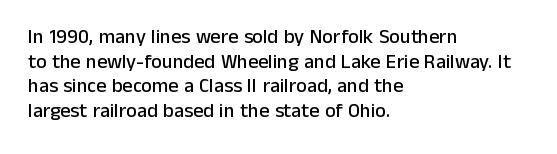
Q: Is the text italic (slanted)? A: No, it is upright.
Q: Is the text underlined? A: No.
Q: How is the paragraph aligned? A: Left-aligned.
Q: Is the spacing between letters normal or unusually wide? A: Normal.
